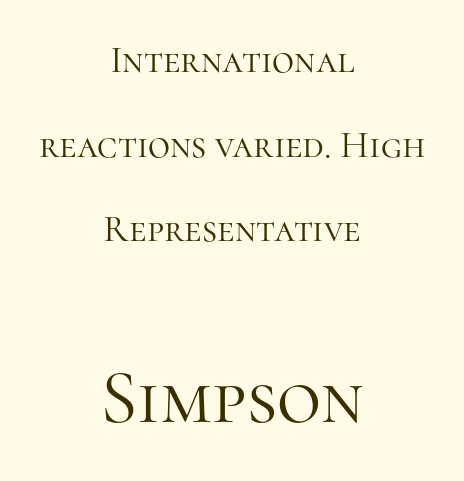
{"serif": "yes", "italic": "no", "bold": "no", "weight": "light", "width": "normal", "stroke_contrast": "high", "x_height": "medium", "monospaced": "no", "underline": "no", "align": "center", "line_spacing": "loose", "line_spacing_ratio": 2.23, "letter_spacing": "normal", "letter_spacing_em": 0.0, "larger_block": "second", "size_ratio": 2.0, "glyph_px": 76}
